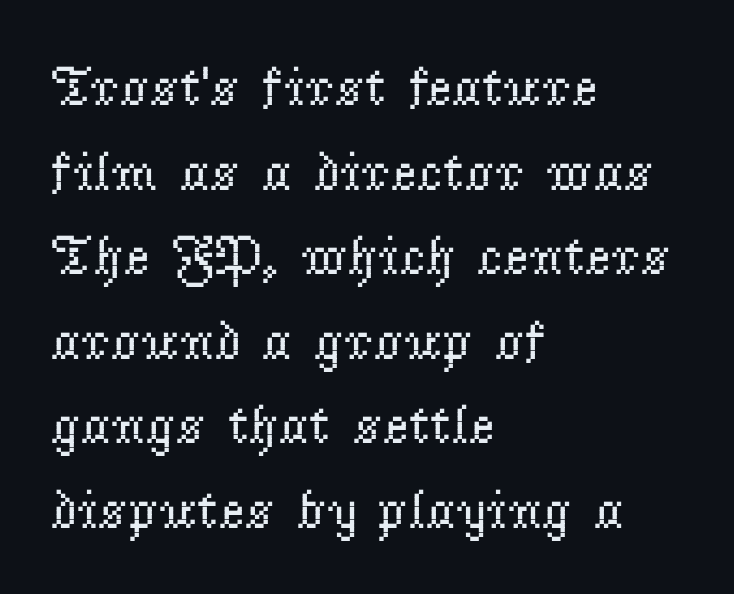
Vertical strokes here are truly vertical. Varying glyph widths throughout — classic text-font behaviour. Visually the block forms a straight wall on the left and a jagged coastline on the right. Quick note: underline off. Is this a sans? No — the strokes have serifs.
